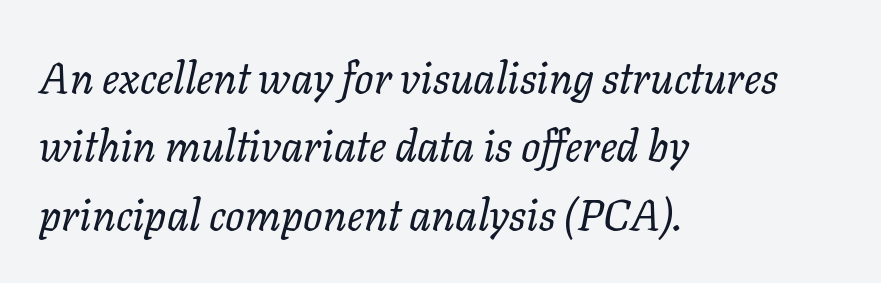
{"italic": "yes", "lean": "right", "slant_degrees": 11, "bold": "no", "weight": "regular", "width": "normal", "stroke_contrast": "low", "x_height": "medium", "monospaced": "no", "underline": "no", "align": "left", "line_spacing": "normal", "line_spacing_ratio": 1.59, "letter_spacing": "normal", "letter_spacing_em": 0.0, "glyph_px": 43}
